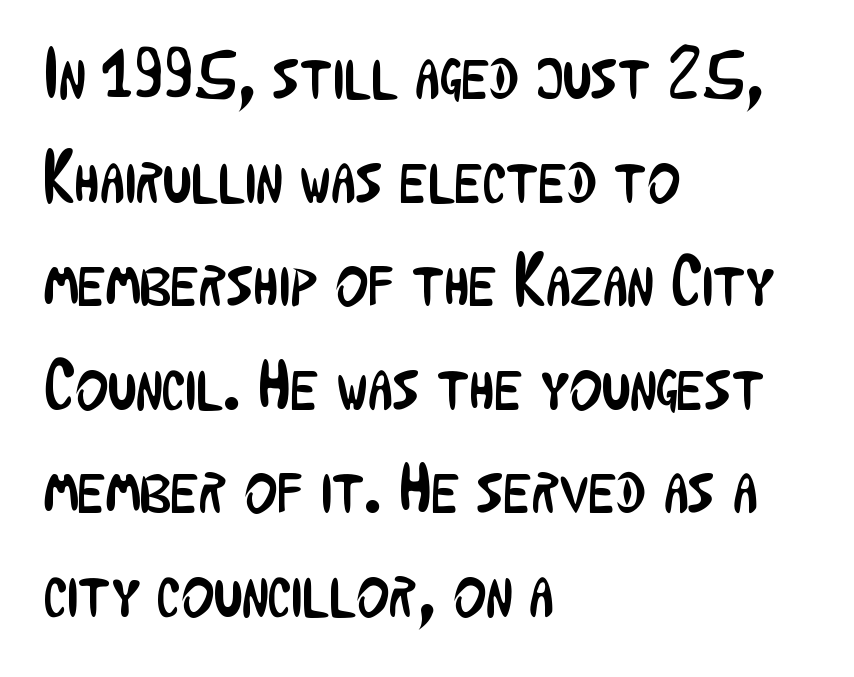
Q: Is the text bold? A: No.
Q: Is the text italic (slanted)? A: No, it is upright.
Q: Is the typeface a serif or a sans-serif typeface? A: Sans-serif.
Q: Is the text underlined? A: No.
Q: How is the paragraph aligned? A: Left-aligned.
Q: Is the spacing between letters normal or unusually wide? A: Normal.
Q: Is the spacing between lines tight, normal or loose? A: Normal.
Q: Width (condensed, normal, or wide)? A: Condensed.
Q: Stroke contrast? A: Low.
Q: x-height? A: Medium.
Q: Monospaced? A: No.
